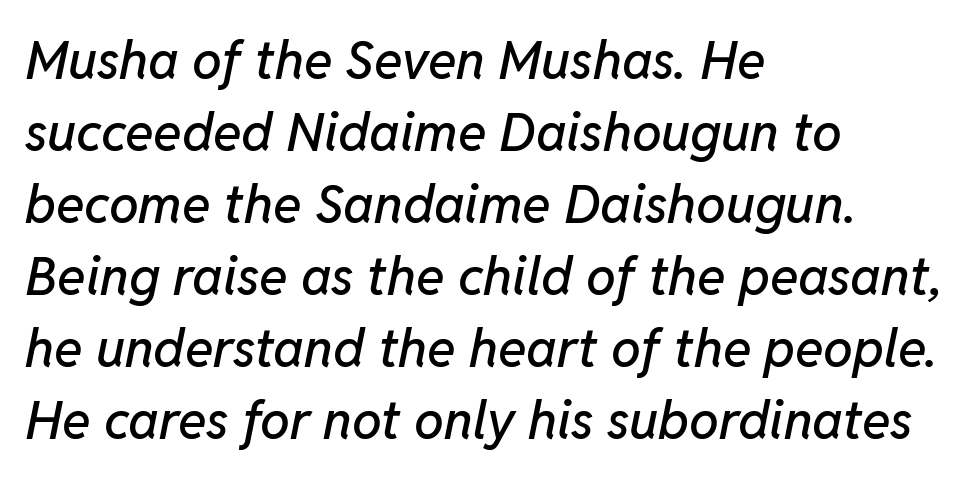
Is the type slanted? Yes — the strokes lean at a clear angle. Type without underlining. The lines sit at an ordinary, default distance from one another. Standard letterfit; no display-style spreading of the glyphs. A typesetter would call this proportional, since set widths differ per character. Line starts are locked; line ends wander.
